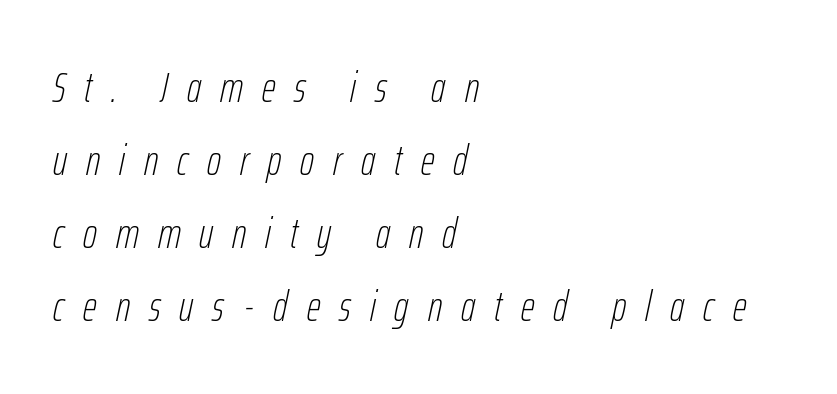
The image shows 43 px thin, condensed type, italic (leaning right); set left-aligned, normal line spacing (1.7x), unusually wide letter spacing (+0.44 em), not underlined; low stroke contrast and a medium x-height.
